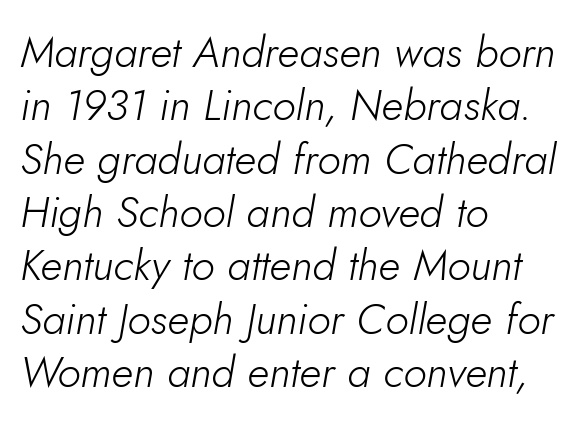
{"italic": "yes", "lean": "right", "slant_degrees": 5, "bold": "no", "weight": "light", "width": "normal", "stroke_contrast": "low", "x_height": "small", "monospaced": "no", "underline": "no", "align": "left", "line_spacing_ratio": 1.24, "letter_spacing": "normal", "letter_spacing_em": 0.0, "glyph_px": 43}
